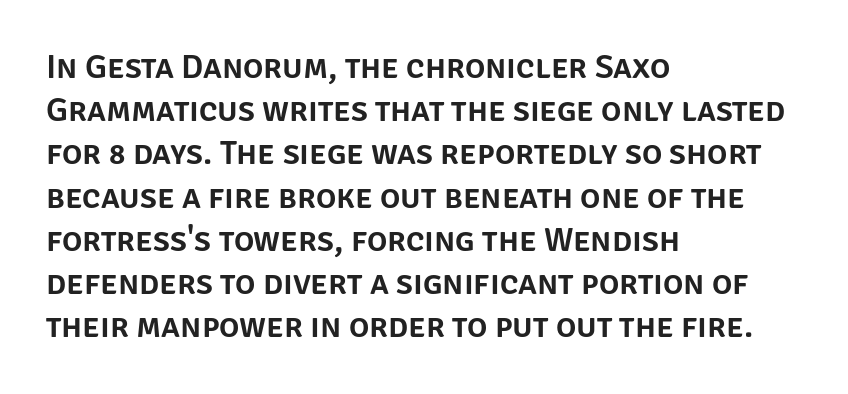
Q: Is the text italic (slanted)? A: No, it is upright.
Q: Is the typeface a serif or a sans-serif typeface? A: Sans-serif.
Q: Is the text underlined? A: No.
Q: How is the paragraph aligned? A: Left-aligned.
Q: Is the spacing between letters normal or unusually wide? A: Normal.
Q: Is the spacing between lines tight, normal or loose? A: Normal.
Q: Width (condensed, normal, or wide)? A: Normal.
Q: Stroke contrast? A: Low.
Q: x-height? A: Large.
Q: Monospaced? A: No.
